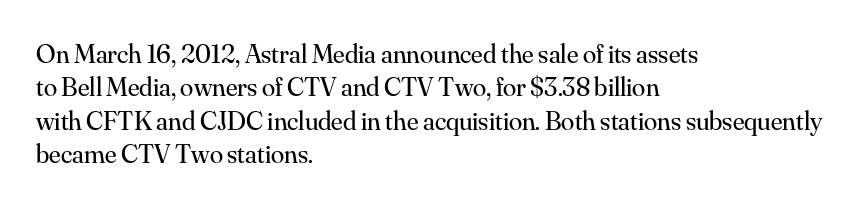
No letter is thick-stroked: the sample isn't bold. This rendering leaves character spacing at its baseline value. A bare baseline throughout the passage. Line beginnings align vertically; line endings do not. This sample uses an upright cut, with every glyph sitting square on the baseline.
